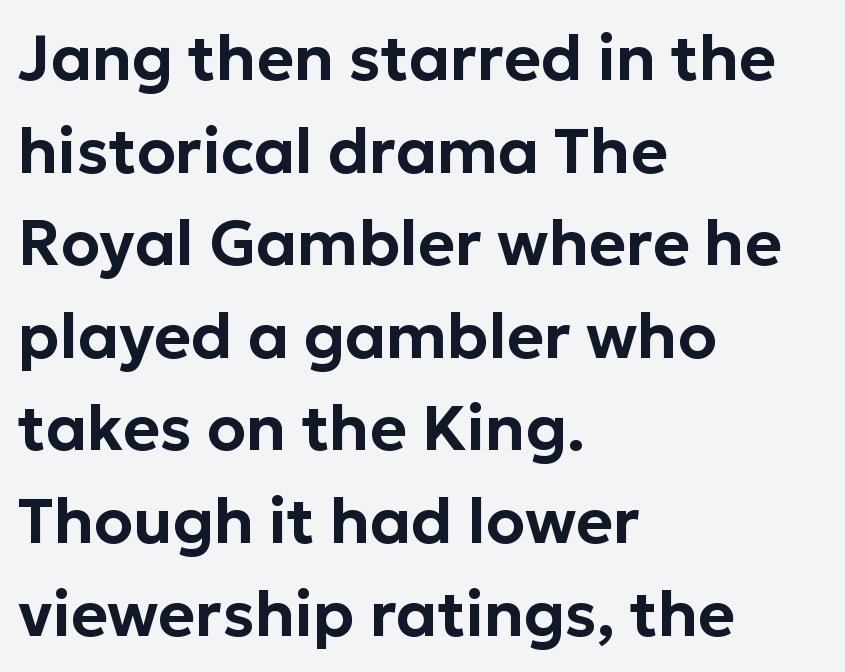
The letters sit at their default tracking, neither squeezed nor spread. The passage shown is not underscored anywhere. Each letter keeps its own natural width here, so spacing adapts to shape. These lines were composed using upright roman letters. No feet cap the strokes, marking this as sans-serif type. Horizontal alignment here is leftward, the default for most running prose.
